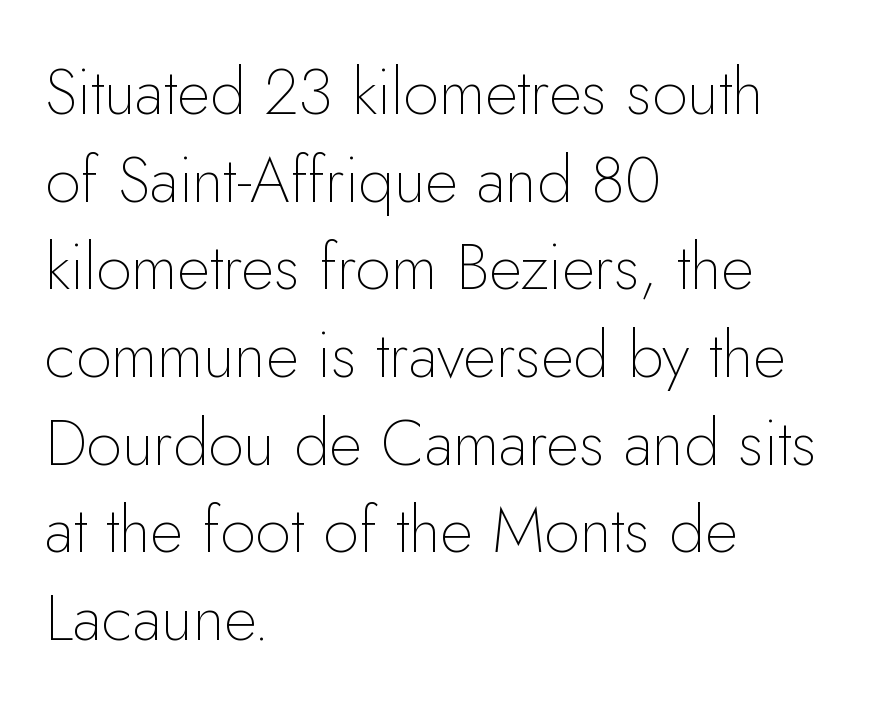
The image shows 64 px thin sans-serif type, upright; set left-aligned, normal line spacing (1.37x), normal letter spacing, not underlined; low stroke contrast and a small x-height.
